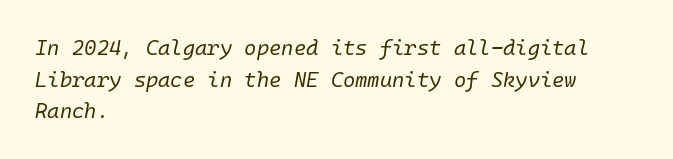
The designer left line spacing at the default. The font is comparable to plain body text, perhaps lighter. Only glyphs here, with clear space below each row. Style check: oblique.
